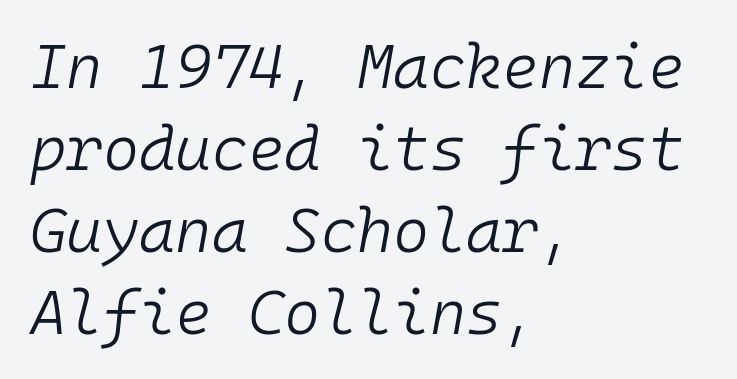
Q: Is the text bold? A: No.
Q: Is the text italic (slanted)? A: Yes, it leans right by about 10 degrees.
Q: Is the text underlined? A: No.
Q: How is the paragraph aligned? A: Left-aligned.
Q: Is the spacing between letters normal or unusually wide? A: Normal.
Q: Is the spacing between lines tight, normal or loose? A: Normal.
Q: Width (condensed, normal, or wide)? A: Normal.
Q: Stroke contrast? A: Low.
Q: x-height? A: Medium.
Q: Monospaced? A: Yes.
